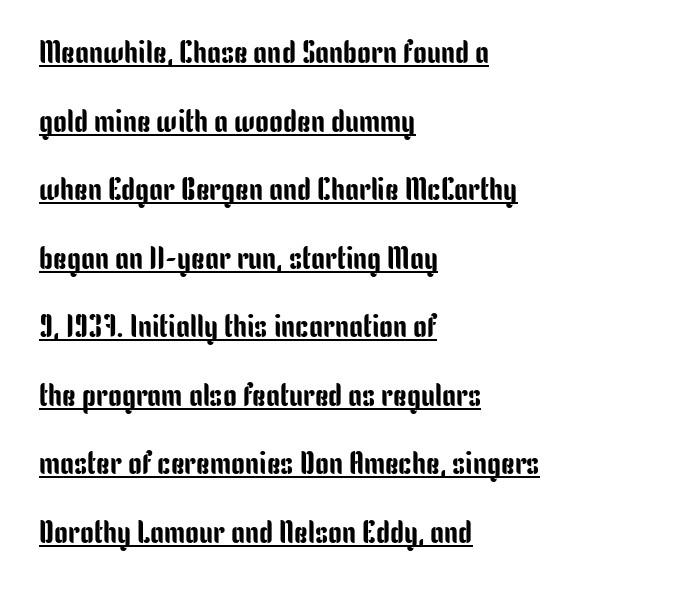
The image shows 31 px condensed sans-serif type, upright; set left-aligned, loose line spacing (2.21x), normal letter spacing, underlined; low stroke contrast and a medium x-height.
